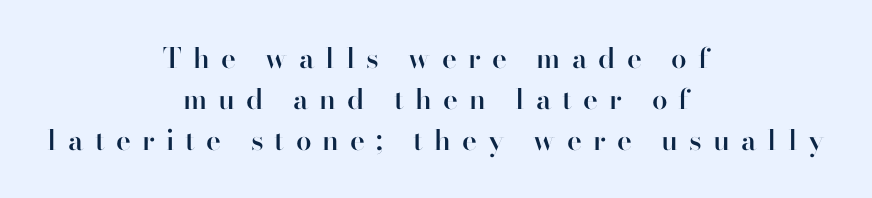
The image shows 28 px semibold sans-serif type, upright; set centered, normal line spacing (1.46x), unusually wide letter spacing (+0.4 em), not underlined; high stroke contrast and a small x-height.
